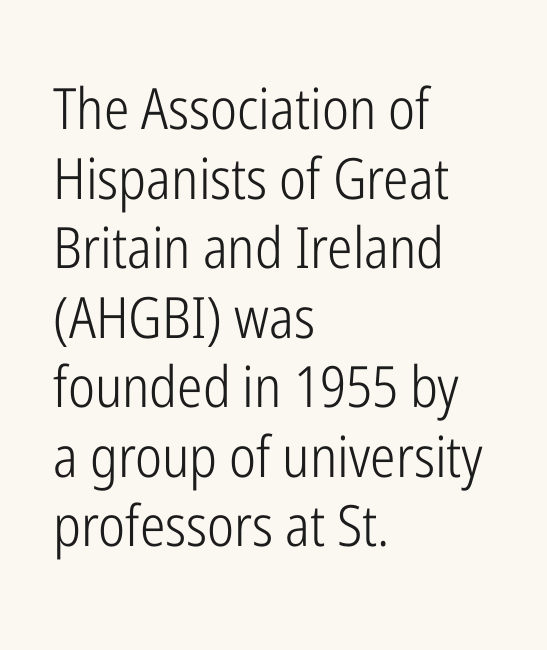
The image shows 57 px light, condensed sans-serif type, upright; set left-aligned, line spacing 1.22x, normal letter spacing, not underlined; low stroke contrast and a medium x-height.
